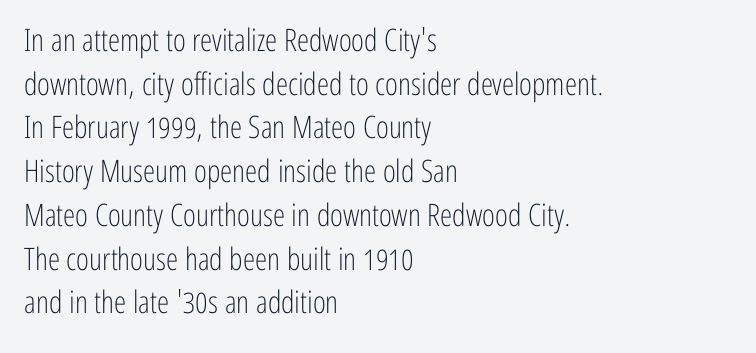
The image shows 31 px light, condensed sans-serif type, upright; set left-aligned, normal line spacing (1.41x), normal letter spacing, not underlined; low stroke contrast and a medium x-height.
